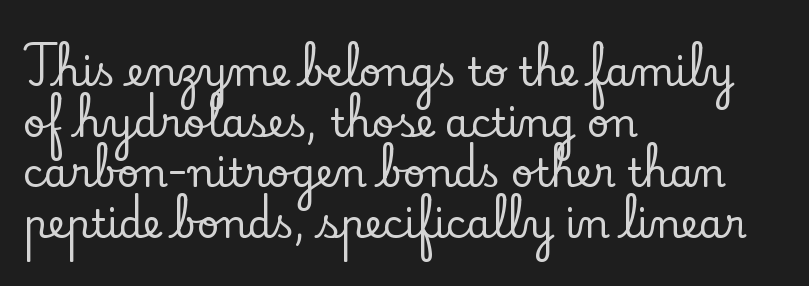
Q: Is the text italic (slanted)? A: No, it is upright.
Q: Is the typeface a serif or a sans-serif typeface? A: Serif.
Q: Is the text underlined? A: No.
Q: How is the paragraph aligned? A: Left-aligned.
Q: Is the spacing between letters normal or unusually wide? A: Normal.
Q: Is the spacing between lines tight, normal or loose? A: Normal.
Q: Width (condensed, normal, or wide)? A: Normal.
Q: Stroke contrast? A: Low.
Q: x-height? A: Small.
Q: Monospaced? A: No.
